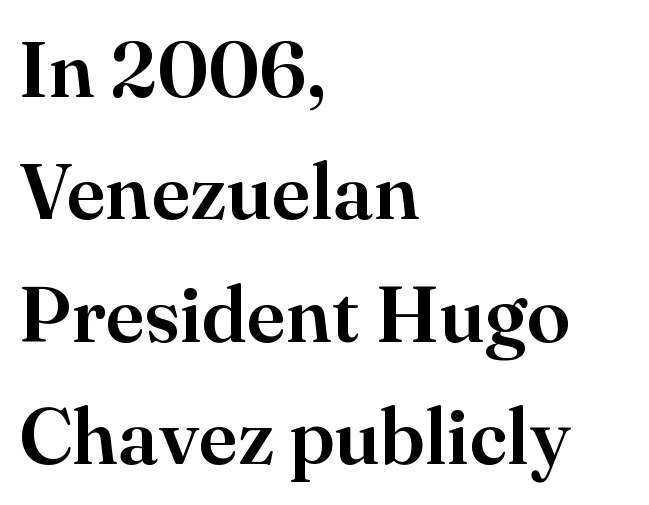
Q: Is the text italic (slanted)? A: No, it is upright.
Q: Is the typeface a serif or a sans-serif typeface? A: Serif.
Q: Is the text underlined? A: No.
Q: How is the paragraph aligned? A: Left-aligned.
Q: Is the spacing between letters normal or unusually wide? A: Normal.
Q: Is the spacing between lines tight, normal or loose? A: Normal.
Q: Width (condensed, normal, or wide)? A: Normal.
Q: Stroke contrast? A: High.
Q: x-height? A: Small.
Q: Monospaced? A: No.
